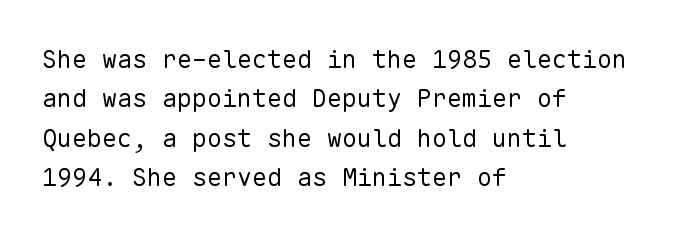
{"italic": "no", "bold": "no", "underline": "no", "align": "left", "line_spacing": "normal", "line_spacing_ratio": 1.58, "letter_spacing": "normal", "letter_spacing_em": 0.0, "glyph_px": 25}
